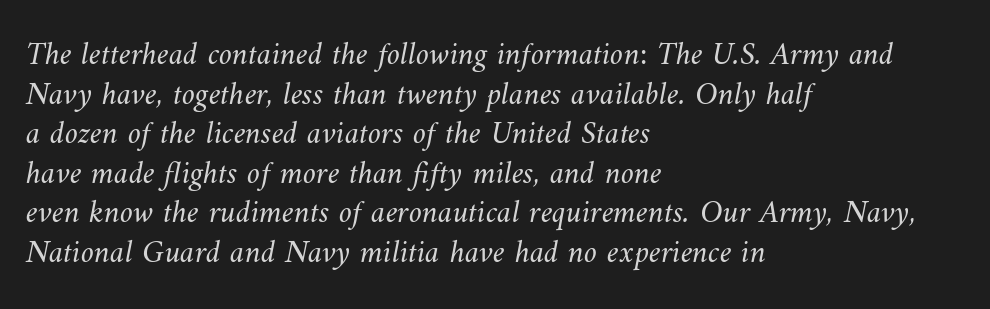
{"bold": "no", "weight": "light", "width": "normal", "stroke_contrast": "medium", "x_height": "small", "monospaced": "no", "underline": "no", "align": "left", "line_spacing_ratio": 1.2, "letter_spacing": "normal", "letter_spacing_em": 0.0, "glyph_px": 33}
